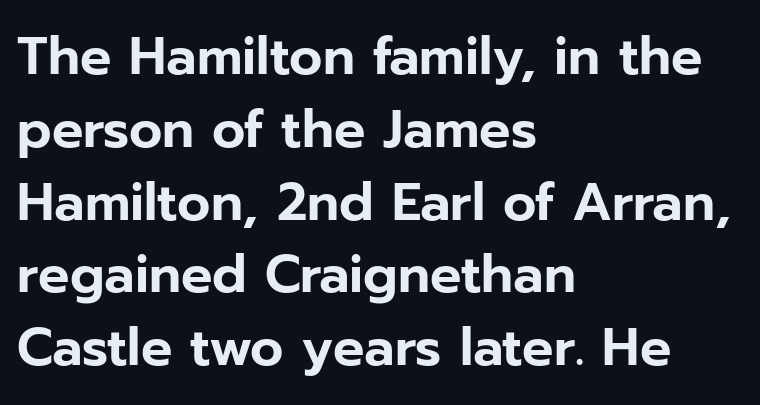
The designer left line spacing at the default. Stroke terminals: plain, sans-serif. This is roman type, the default non-slanted kind. The words here are not underlined. Line starts are locked; line ends wander. A typesetter would call this proportional, since set widths differ per character.
